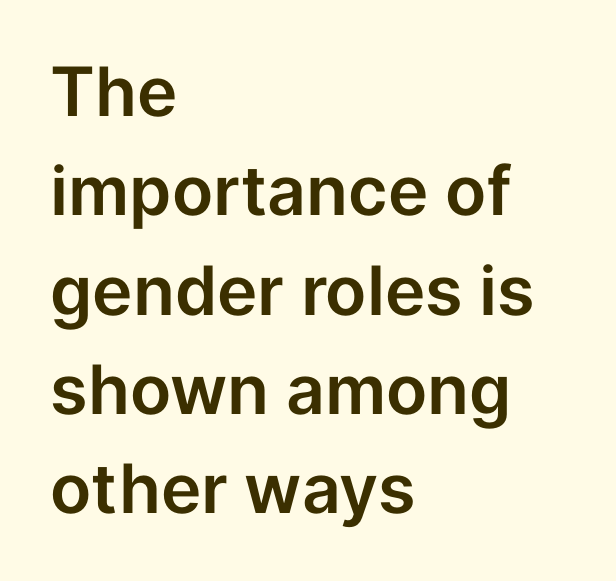
Q: Is the text italic (slanted)? A: No, it is upright.
Q: Is the typeface a serif or a sans-serif typeface? A: Sans-serif.
Q: Is the text underlined? A: No.
Q: How is the paragraph aligned? A: Left-aligned.
Q: Is the spacing between letters normal or unusually wide? A: Normal.
Q: Is the spacing between lines tight, normal or loose? A: Normal.
Q: Width (condensed, normal, or wide)? A: Normal.
Q: Stroke contrast? A: Low.
Q: x-height? A: Medium.
Q: Monospaced? A: No.
